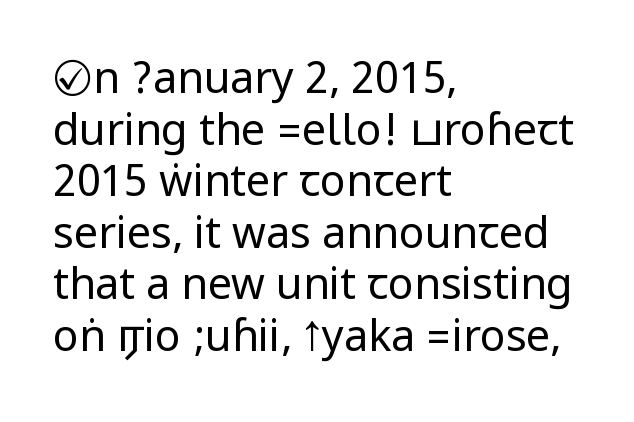
Typeset ragged right — the left edge is the straight one. Letterform terminals end flat and unadorned throughout the passage. The letterforms sit at book weight or below. The strip under each line holds only bare page. Style check: upright. Spacing between characters is what you'd get straight out of the box.
